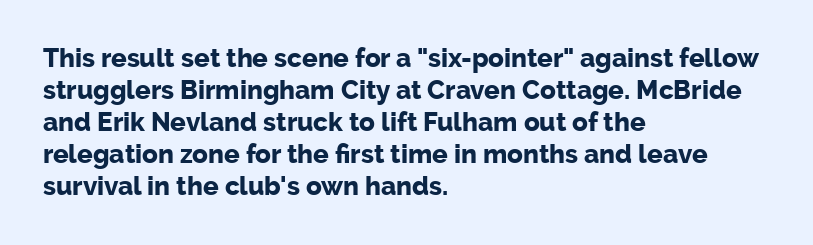
Q: Is the text bold? A: Yes.
Q: Is the text italic (slanted)? A: No, it is upright.
Q: Is the text underlined? A: No.
Q: How is the paragraph aligned? A: Left-aligned.
Q: Is the spacing between letters normal or unusually wide? A: Normal.
